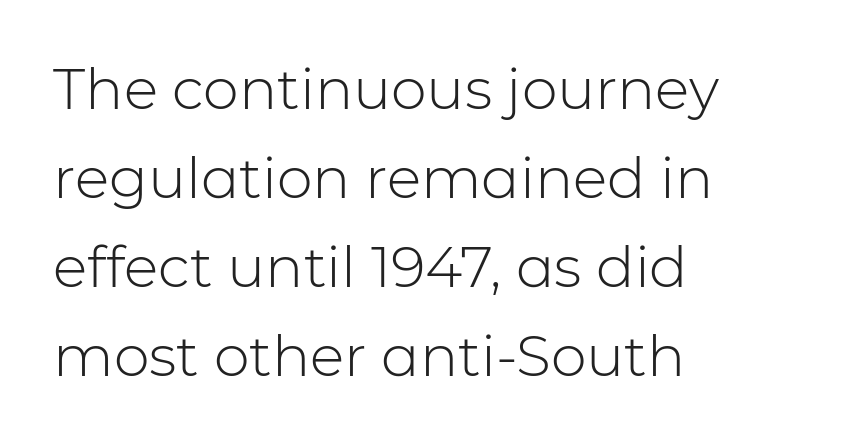
Q: Is the text bold? A: No.
Q: Is the text italic (slanted)? A: No, it is upright.
Q: Is the typeface a serif or a sans-serif typeface? A: Sans-serif.
Q: Is the text underlined? A: No.
Q: How is the paragraph aligned? A: Left-aligned.
Q: Is the spacing between letters normal or unusually wide? A: Normal.
Q: Is the spacing between lines tight, normal or loose? A: Normal.
Q: Width (condensed, normal, or wide)? A: Normal.
Q: Stroke contrast? A: Low.
Q: x-height? A: Medium.
Q: Monospaced? A: No.
